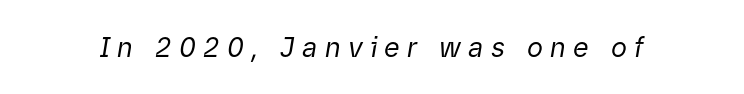
The image shows 27 px text type, italic (leaning right); set unusually wide letter spacing (+0.27 em), not underlined.
